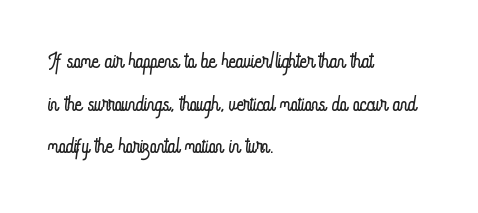
Q: Is the text bold? A: No.
Q: Is the text underlined? A: No.
Q: How is the paragraph aligned? A: Left-aligned.
Q: Is the spacing between letters normal or unusually wide? A: Normal.
Q: Is the spacing between lines tight, normal or loose? A: Normal.
Q: Width (condensed, normal, or wide)? A: Condensed.
Q: Stroke contrast? A: Low.
Q: x-height? A: Small.
Q: Monospaced? A: No.
